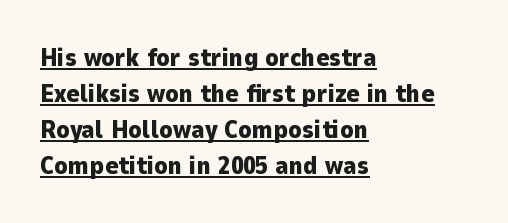
{"italic": "no", "bold": "yes", "underline": "yes", "align": "left", "line_spacing": "normal", "line_spacing_ratio": 1.44, "letter_spacing": "normal", "letter_spacing_em": 0.0, "glyph_px": 25}
